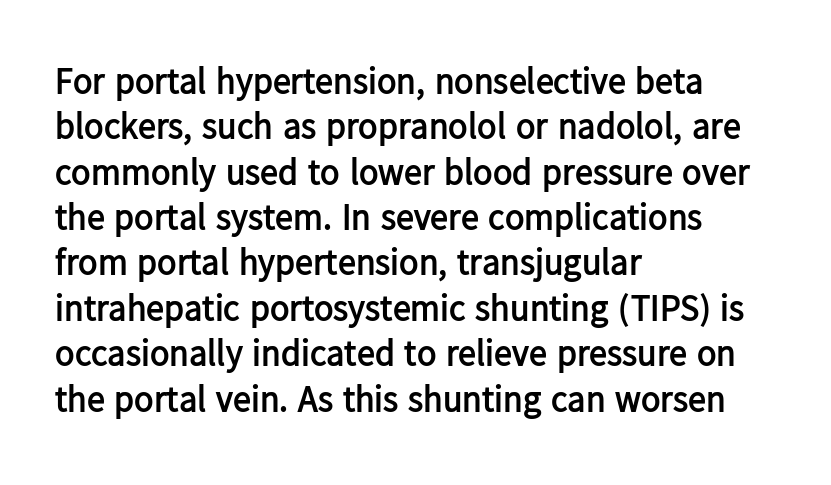
Q: Is the text bold? A: Yes.
Q: Is the text italic (slanted)? A: No, it is upright.
Q: Is the typeface a serif or a sans-serif typeface? A: Sans-serif.
Q: Is the text underlined? A: No.
Q: How is the paragraph aligned? A: Left-aligned.
Q: Is the spacing between letters normal or unusually wide? A: Normal.
Q: Is the spacing between lines tight, normal or loose? A: Normal.
Q: Width (condensed, normal, or wide)? A: Normal.
Q: Stroke contrast? A: Low.
Q: x-height? A: Medium.
Q: Monospaced? A: No.
